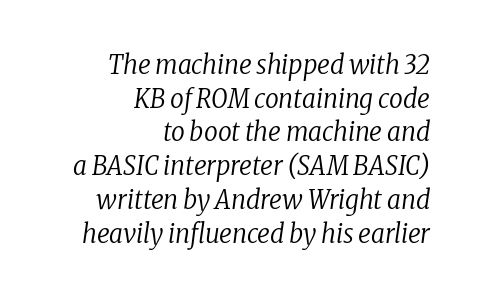
The image shows 27 px text type, italic (leaning right); set right-aligned, normal line spacing (1.25x), normal letter spacing, not underlined.
